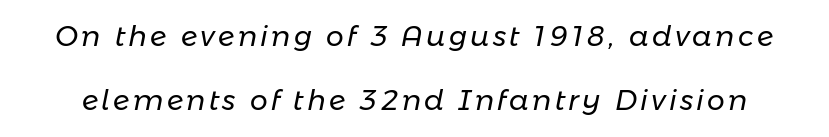
Q: Is the text bold? A: No.
Q: Is the text italic (slanted)? A: Yes, it leans right by about 11 degrees.
Q: Is the text underlined? A: No.
Q: Is the spacing between lines tight, normal or loose? A: Loose.
Q: Width (condensed, normal, or wide)? A: Normal.
Q: Stroke contrast? A: Low.
Q: x-height? A: Medium.
Q: Monospaced? A: No.
